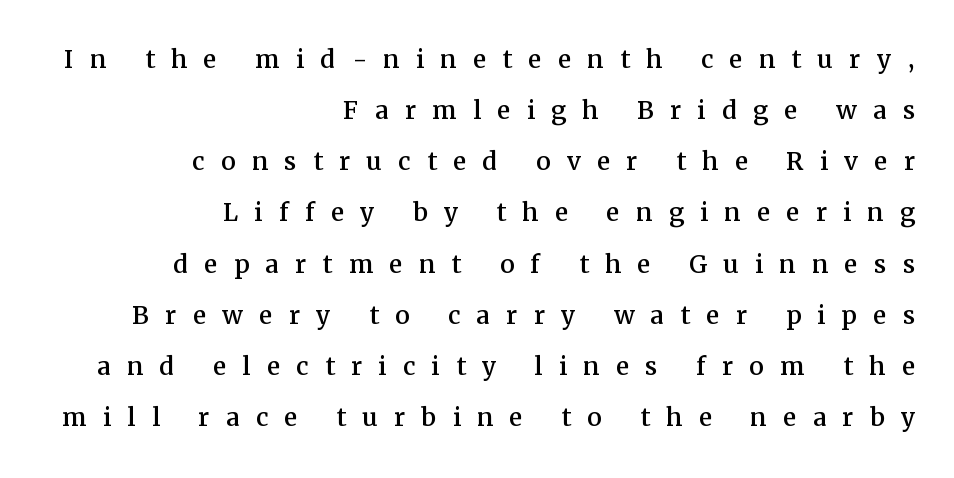
Q: Is the text italic (slanted)? A: No, it is upright.
Q: Is the typeface a serif or a sans-serif typeface? A: Serif.
Q: Is the text underlined? A: No.
Q: How is the paragraph aligned? A: Right-aligned.
Q: Is the spacing between letters normal or unusually wide? A: Unusually wide.
Q: Is the spacing between lines tight, normal or loose? A: Normal.
Q: Width (condensed, normal, or wide)? A: Normal.
Q: Stroke contrast? A: Medium.
Q: x-height? A: Medium.
Q: Monospaced? A: No.
